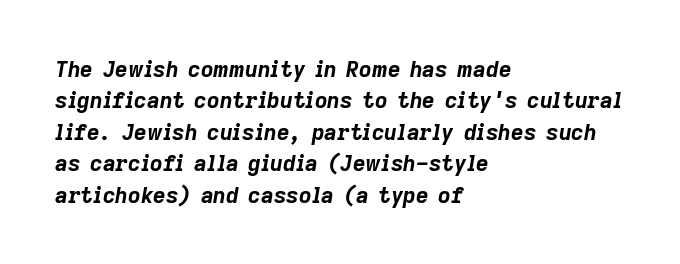
{"italic": "yes", "lean": "right", "slant_degrees": 9, "bold": "yes", "underline": "no", "align": "left", "line_spacing": "normal", "line_spacing_ratio": 1.43, "letter_spacing": "normal", "letter_spacing_em": 0.0, "glyph_px": 22}
